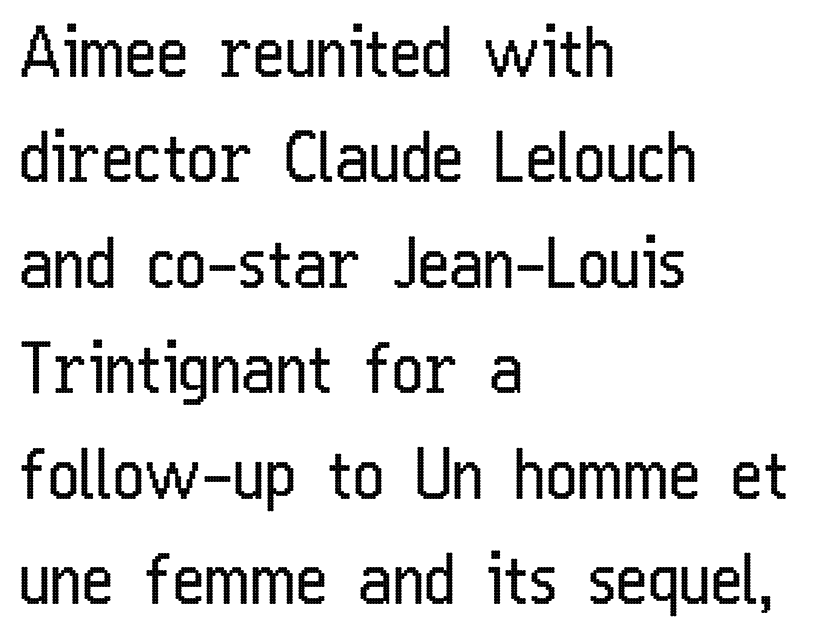
Q: Is the text bold? A: No.
Q: Is the text italic (slanted)? A: No, it is upright.
Q: Is the typeface a serif or a sans-serif typeface? A: Sans-serif.
Q: Is the text underlined? A: No.
Q: How is the paragraph aligned? A: Left-aligned.
Q: Is the spacing between letters normal or unusually wide? A: Normal.
Q: Is the spacing between lines tight, normal or loose? A: Normal.
Q: Width (condensed, normal, or wide)? A: Condensed.
Q: Stroke contrast? A: Low.
Q: x-height? A: Medium.
Q: Monospaced? A: No.
